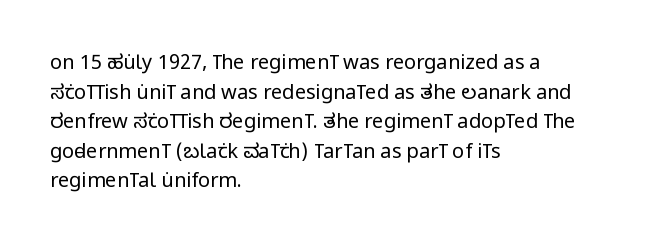
{"italic": "no", "bold": "no", "underline": "no", "align": "left", "line_spacing": "normal", "line_spacing_ratio": 1.48, "letter_spacing": "normal", "letter_spacing_em": 0.0, "glyph_px": 20}
